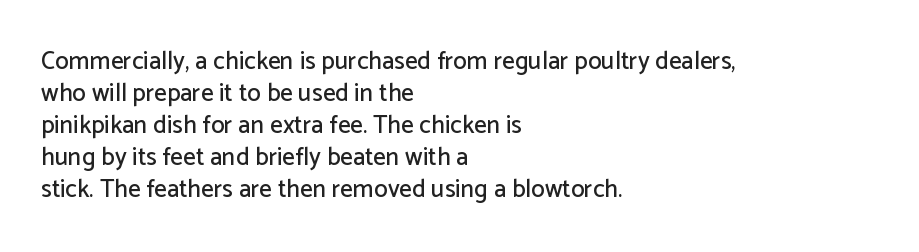
Summary of vertical rhythm: regular, with standard interline spacing. The string is rendered with underlining switched off. This rendering uses left alignment, leaving the right contour irregular. The lettering stays uniformly vertical, giving the passage a roman look. The horizontal fit of the characters is conventional and even.
